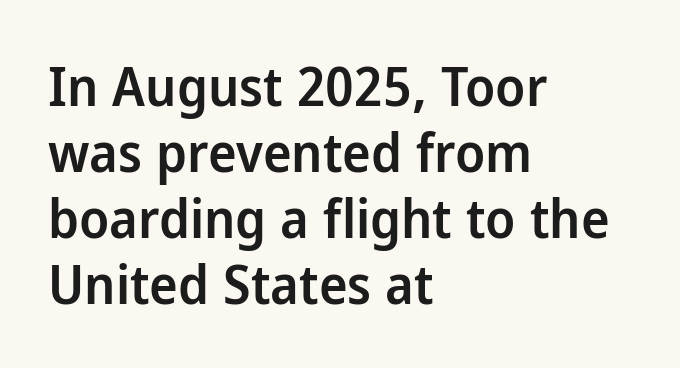
The glyphs in this specimen are sans serif. A classic flush-left, rag-right setting is used for this passage. Tall strokes in this sample are plumb rather than angled. A bit beefed up — I'd call it semibold rather than bold. Plain, unruled lines of type. Spacing between characters is what you'd get straight out of the box.
